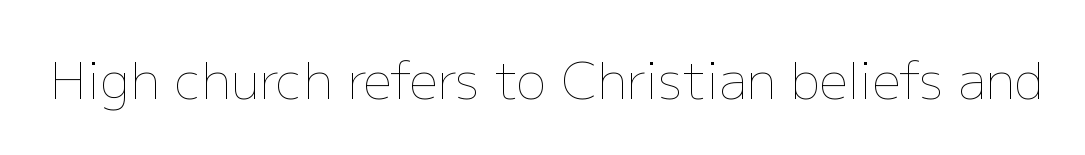
{"italic": "no", "bold": "no", "weight": "thin", "width": "normal", "stroke_contrast": "low", "x_height": "medium", "monospaced": "no", "underline": "no", "letter_spacing": "normal", "letter_spacing_em": 0.0, "glyph_px": 50}
